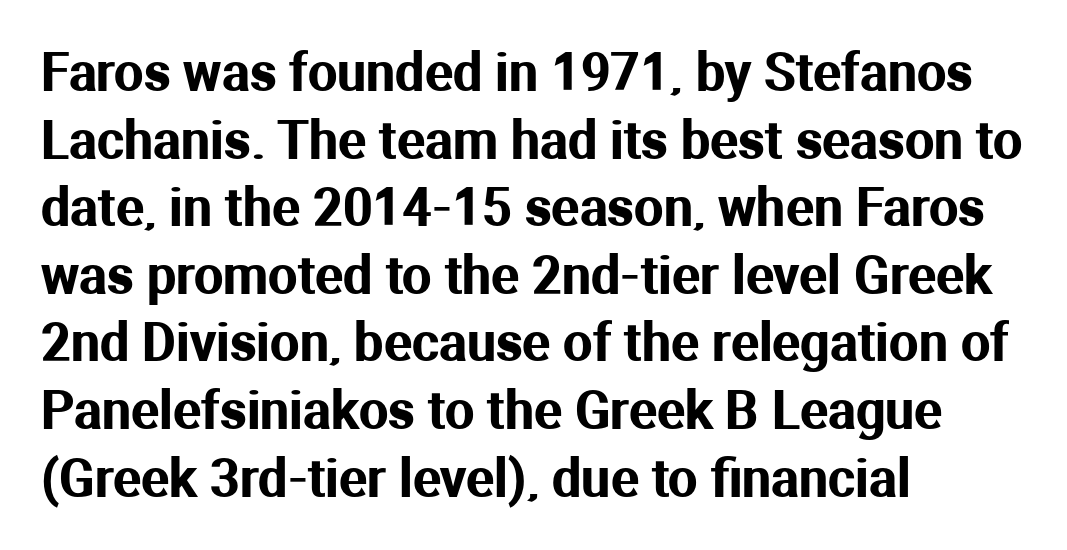
Q: Is the text italic (slanted)? A: No, it is upright.
Q: Is the typeface a serif or a sans-serif typeface? A: Sans-serif.
Q: Is the text underlined? A: No.
Q: How is the paragraph aligned? A: Left-aligned.
Q: Is the spacing between letters normal or unusually wide? A: Normal.
Q: Is the spacing between lines tight, normal or loose? A: Normal.
Q: Width (condensed, normal, or wide)? A: Normal.
Q: Stroke contrast? A: Medium.
Q: x-height? A: Medium.
Q: Monospaced? A: No.
